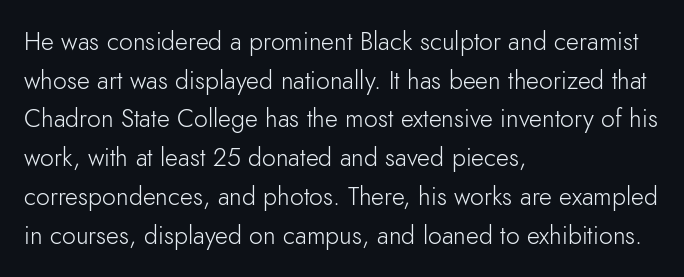
Q: Is the text bold? A: No.
Q: Is the text italic (slanted)? A: No, it is upright.
Q: Is the text underlined? A: No.
Q: How is the paragraph aligned? A: Left-aligned.
Q: Is the spacing between letters normal or unusually wide? A: Normal.
Q: Is the spacing between lines tight, normal or loose? A: Normal.
